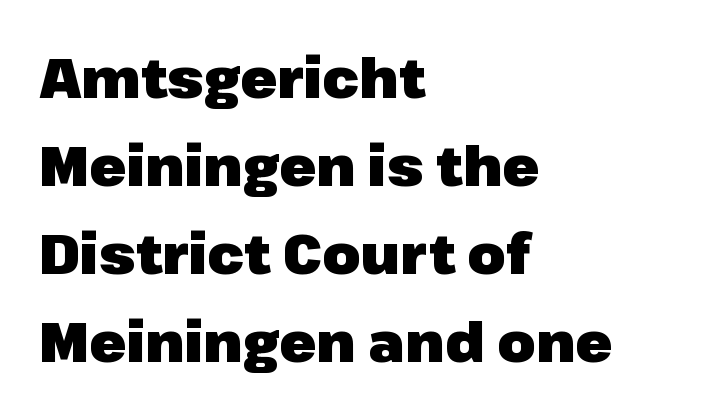
{"serif": "no", "italic": "no", "bold": "yes", "weight": "heavy", "width": "normal", "stroke_contrast": "low", "x_height": "medium", "monospaced": "no", "underline": "no", "align": "left", "line_spacing": "normal", "line_spacing_ratio": 1.6, "letter_spacing": "normal", "letter_spacing_em": 0.0, "glyph_px": 55}
